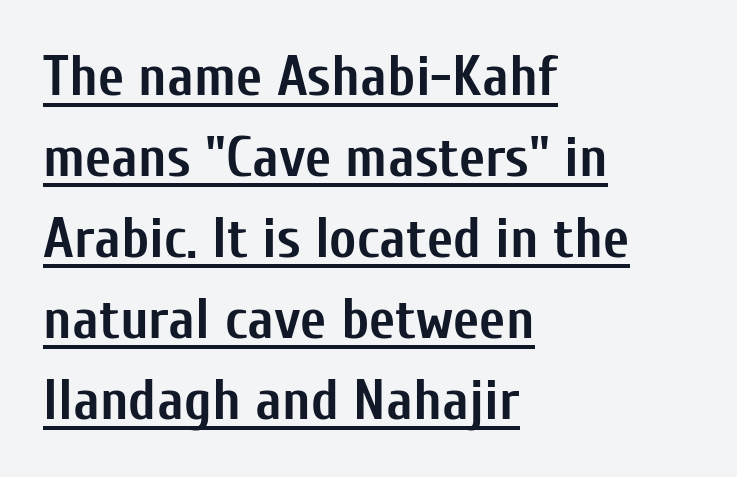
The image shows 57 px semibold, condensed sans-serif type, upright; set left-aligned, normal line spacing (1.42x), normal letter spacing, underlined; low stroke contrast and a medium x-height.
